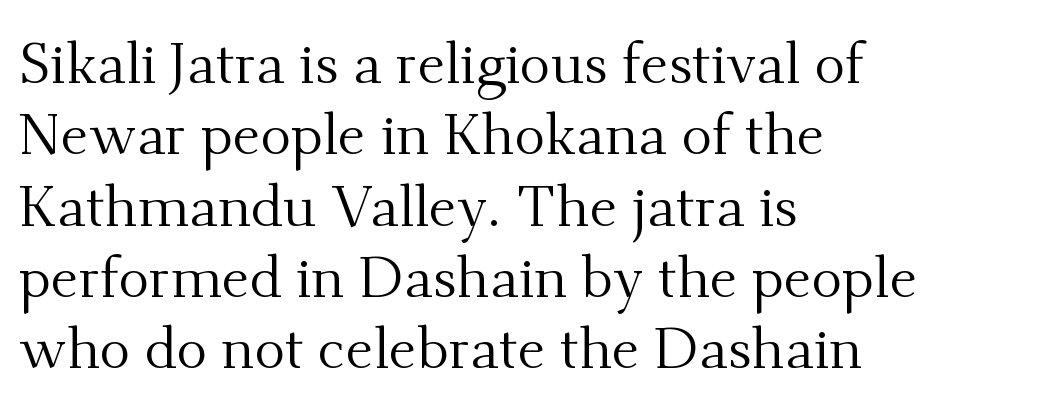
The image shows 58 px regular-weight serif type, upright; set left-aligned, line spacing 1.23x, normal letter spacing, not underlined; medium stroke contrast and a small x-height.
